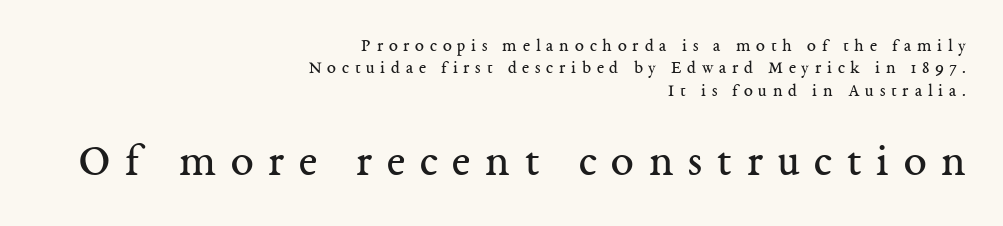
The image shows 46 px regular-weight serif type, upright; set right-aligned, normal line spacing (1.25x), unusually wide letter spacing (+0.32 em), not underlined; the second (bottom) block is 2.56x larger; medium stroke contrast and a medium x-height.
